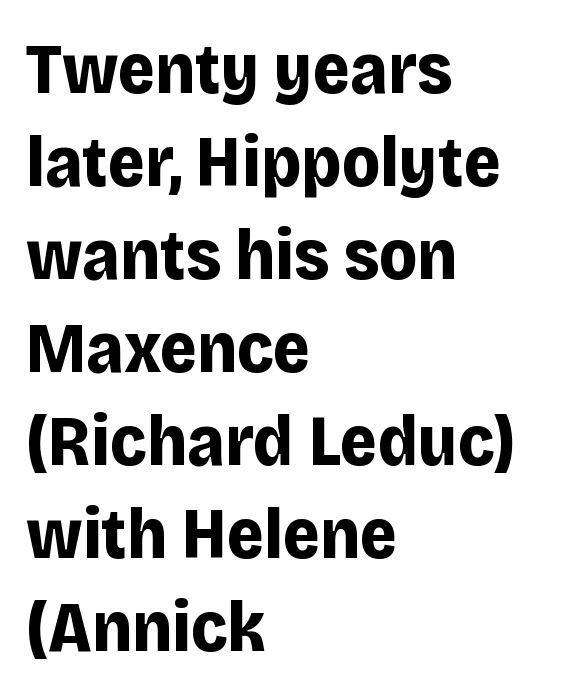
Line starts are locked; line ends wander. Unmarked baselines from the first word to the last. Think of a printed novel: that variable character pitch is what you see here. I'd call this a sans setting — the letters go barefoot. This is the regular roman posture of the typeface.
